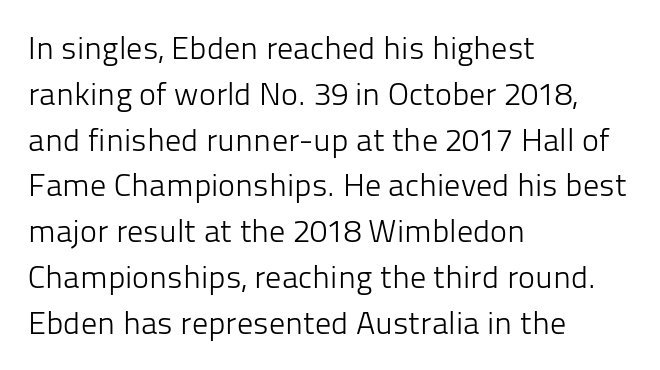
{"serif": "no", "italic": "no", "bold": "no", "weight": "light", "width": "normal", "stroke_contrast": "low", "x_height": "medium", "monospaced": "no", "underline": "no", "align": "left", "line_spacing": "normal", "line_spacing_ratio": 1.43, "letter_spacing": "normal", "letter_spacing_em": 0.0, "glyph_px": 32}
